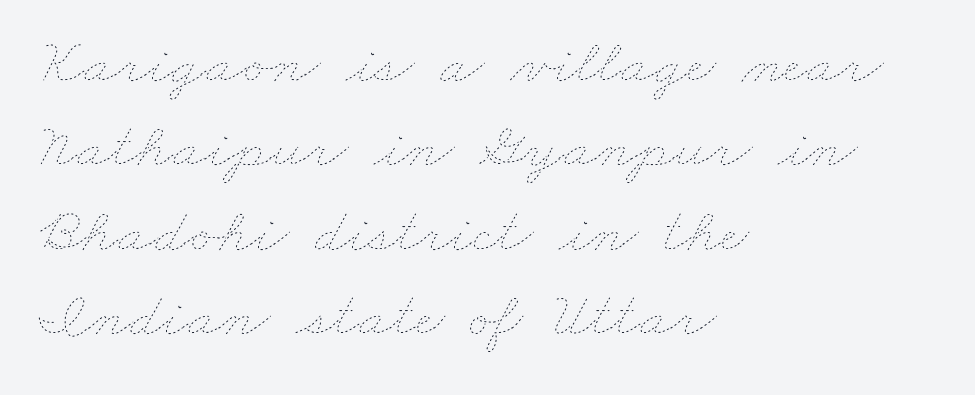
Q: Is the text bold? A: No.
Q: Is the text underlined? A: No.
Q: How is the paragraph aligned? A: Left-aligned.
Q: Is the spacing between letters normal or unusually wide? A: Normal.
Q: Is the spacing between lines tight, normal or loose? A: Normal.
Q: Width (condensed, normal, or wide)? A: Wide.
Q: Stroke contrast? A: Low.
Q: x-height? A: Small.
Q: Monospaced? A: No.
